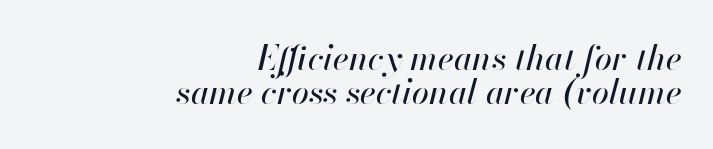
Does the lettering tilt? It does — this is italic. The type is set solid horizontally, with unmodified tracking. Leading is clearly below the norm, producing a dense column. The rag falls on the left side of this text block. Lines of text with bare space underneath.
